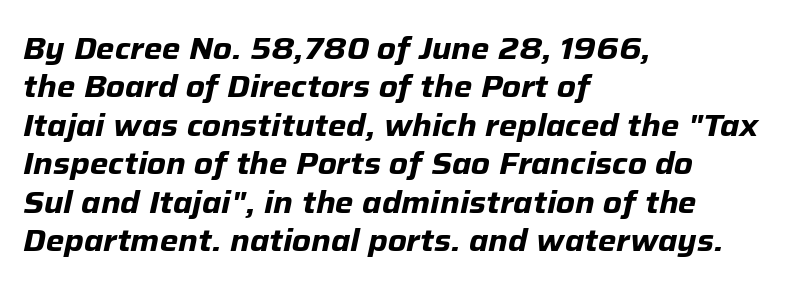
The image shows 31 px bold type, italic (leaning right); set left-aligned, line spacing 1.24x, normal letter spacing, not underlined; low stroke contrast and a medium x-height.
